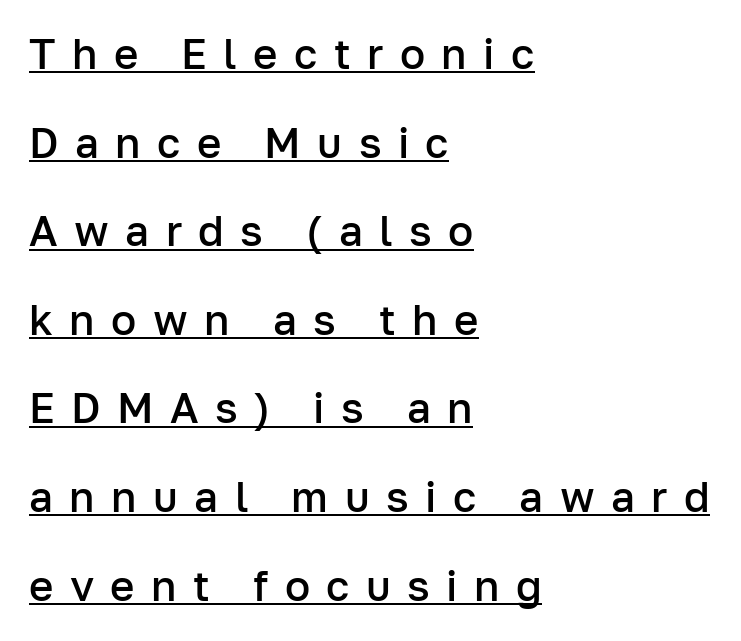
Q: Is the text bold? A: Semi-bold.
Q: Is the text italic (slanted)? A: No, it is upright.
Q: Is the typeface a serif or a sans-serif typeface? A: Sans-serif.
Q: Is the text underlined? A: Yes.
Q: How is the paragraph aligned? A: Left-aligned.
Q: Is the spacing between letters normal or unusually wide? A: Unusually wide.
Q: Is the spacing between lines tight, normal or loose? A: Loose.
Q: Width (condensed, normal, or wide)? A: Normal.
Q: Stroke contrast? A: Low.
Q: x-height? A: Medium.
Q: Monospaced? A: No.
